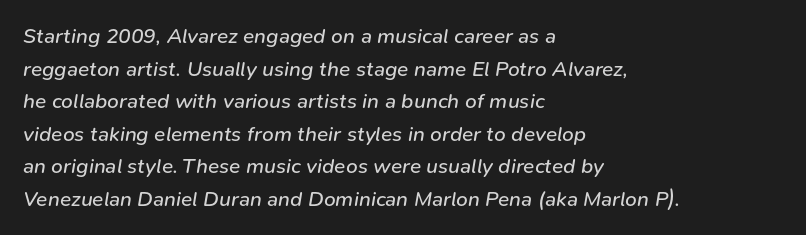
The image shows 21 px text type, italic (leaning right); set left-aligned, normal line spacing (1.55x), normal letter spacing, not underlined.
